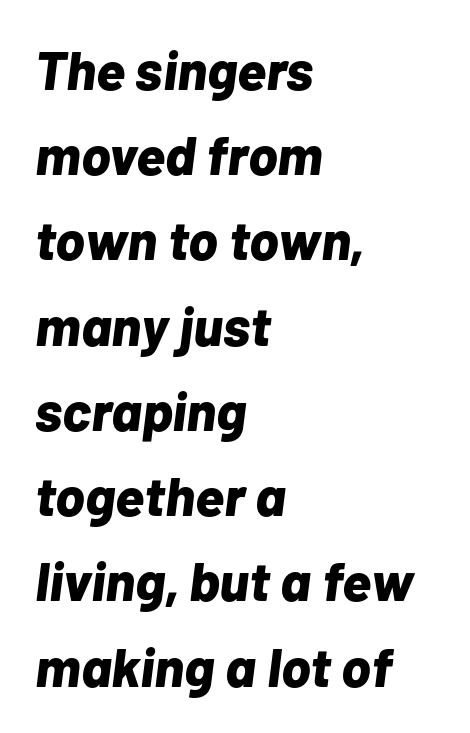
{"italic": "yes", "lean": "right", "slant_degrees": 7, "bold": "yes", "weight": "bold", "width": "normal", "stroke_contrast": "low", "x_height": "medium", "monospaced": "no", "underline": "no", "align": "left", "line_spacing": "normal", "line_spacing_ratio": 1.55, "letter_spacing": "normal", "letter_spacing_em": 0.0, "glyph_px": 55}
